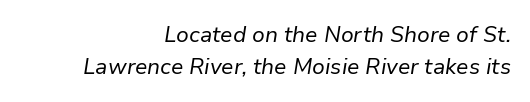
{"italic": "yes", "lean": "right", "slant_degrees": 9, "bold": "no", "underline": "no", "align": "right", "line_spacing": "normal", "line_spacing_ratio": 1.47, "letter_spacing": "normal", "letter_spacing_em": 0.0, "glyph_px": 22}
